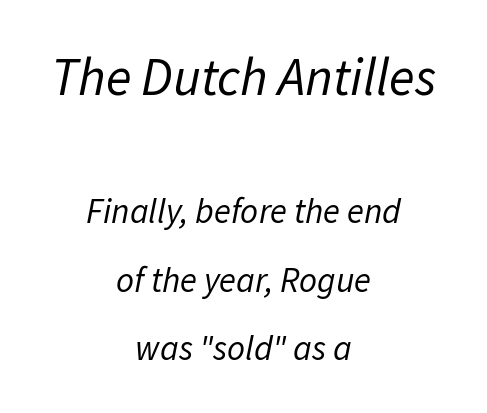
The image shows 53 px regular-weight type, italic (leaning right); set centered, loose line spacing (1.96x), normal letter spacing, not underlined; the first (top) block is 1.51x larger; low stroke contrast and a medium x-height.
